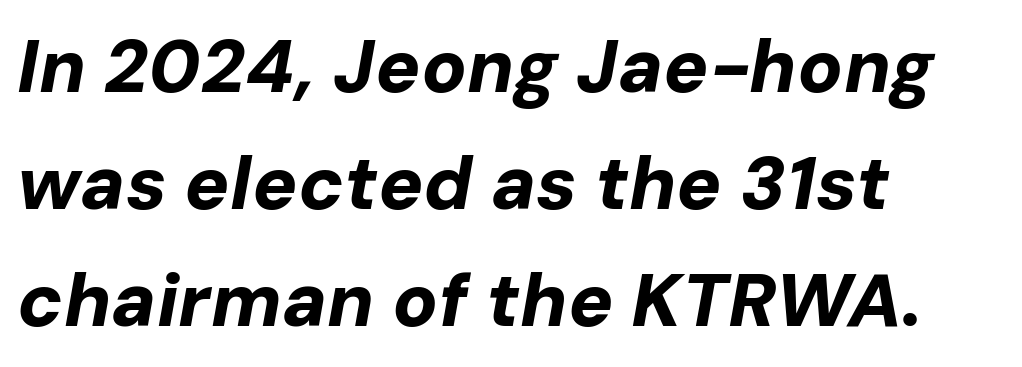
The image shows 75 px bold type, italic (leaning right); set left-aligned, normal line spacing (1.56x), normal letter spacing, not underlined; low stroke contrast and a medium x-height.
